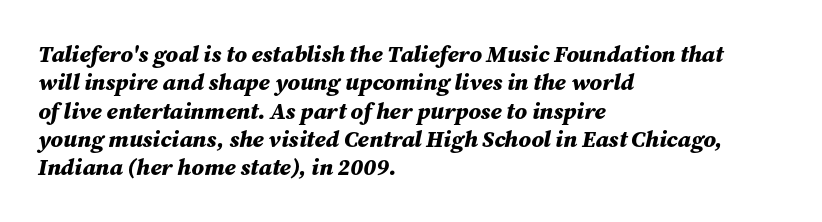
The image shows 23 px bold type, italic (leaning right); set left-aligned, line spacing 1.23x, normal letter spacing, not underlined.
